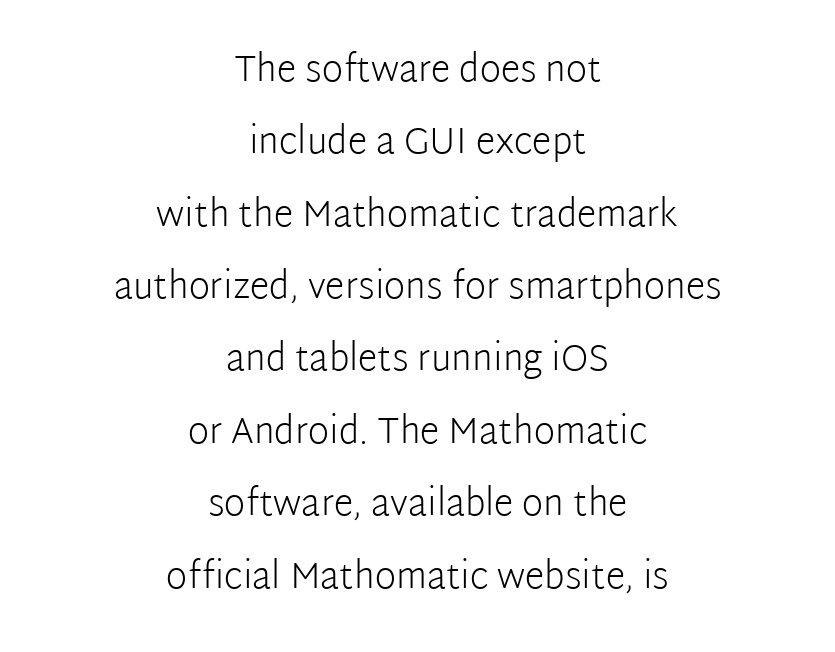
Leading is clearly above the norm, producing a sparse column. Varying glyph widths throughout — classic text-font behaviour. Typographically, this falls in the sans-serif category. Characters follow at the spacing the type designer built in. The lines are quadded center.
